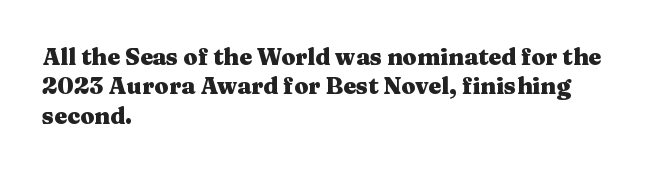
Q: Is the text bold? A: Yes.
Q: Is the text italic (slanted)? A: No, it is upright.
Q: Is the text underlined? A: No.
Q: How is the paragraph aligned? A: Left-aligned.
Q: Is the spacing between letters normal or unusually wide? A: Normal.
Q: Is the spacing between lines tight, normal or loose? A: Normal.
